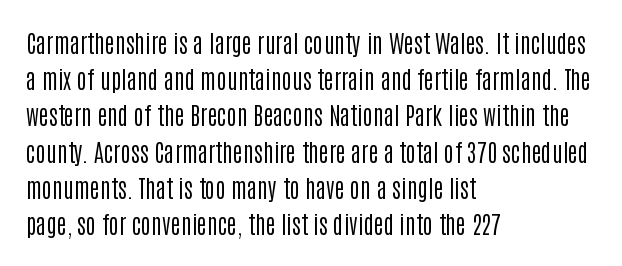
The image shows 24 px text type, upright; set left-aligned, normal line spacing (1.51x), normal letter spacing, not underlined.
